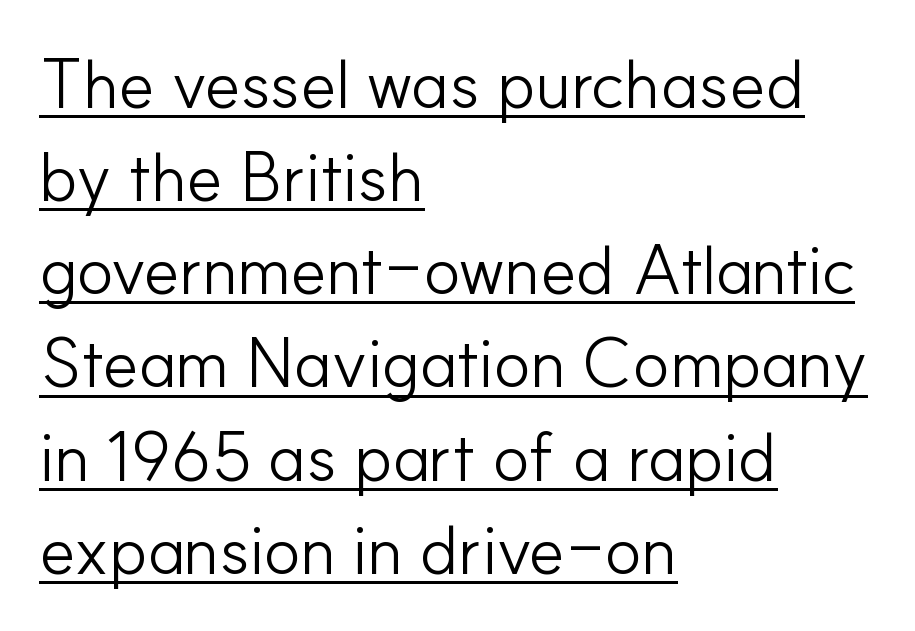
The image shows 69 px light sans-serif type, upright; set left-aligned, normal line spacing (1.35x), normal letter spacing, underlined; low stroke contrast and a small x-height.
